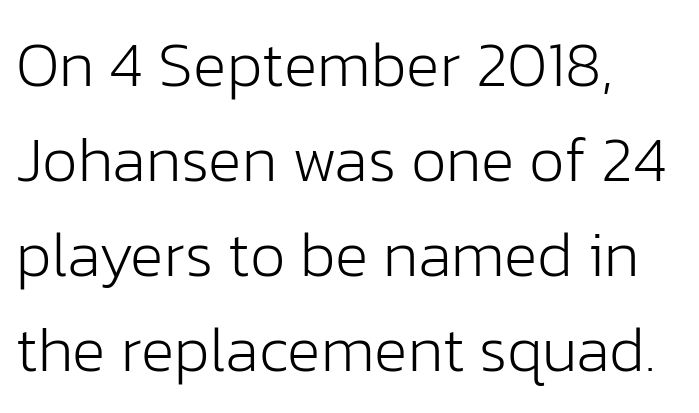
The image shows 63 px light sans-serif type, upright; set left-aligned, normal line spacing (1.51x), normal letter spacing, not underlined; low stroke contrast and a medium x-height.
